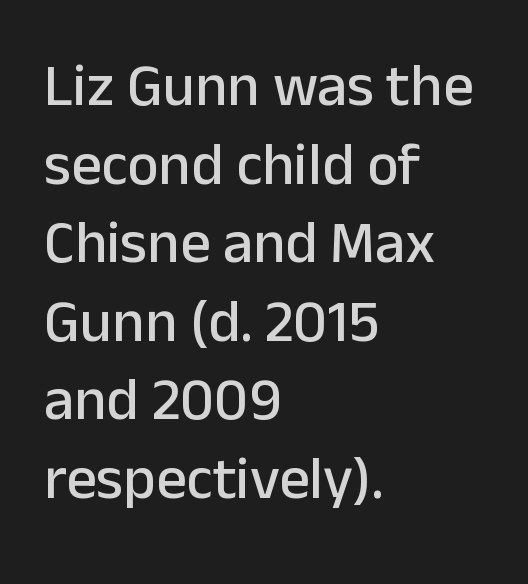
The image shows 60 px sans-serif type, upright; set left-aligned, normal line spacing (1.31x), normal letter spacing, not underlined; low stroke contrast and a medium x-height.
